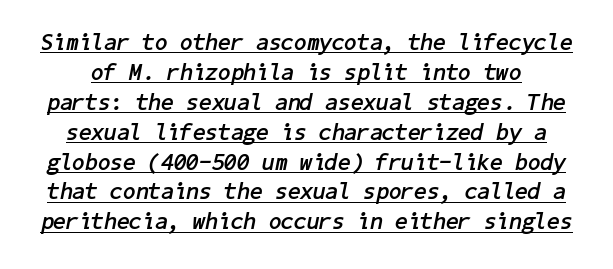
{"italic": "yes", "lean": "right", "slant_degrees": 11, "bold": "yes", "underline": "yes", "line_spacing": "normal", "line_spacing_ratio": 1.3, "letter_spacing": "normal", "letter_spacing_em": 0.0, "glyph_px": 23}
